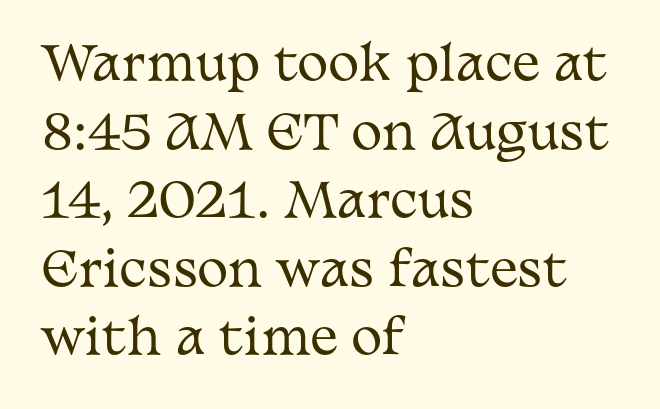
No word sits above an underline. The characters display serif detailing at their extremities. Posture: upright roman. Note the varied advance widths — an 'i' is clearly narrower than an 'm'. Left-aligned paragraph, ragged on the right.
